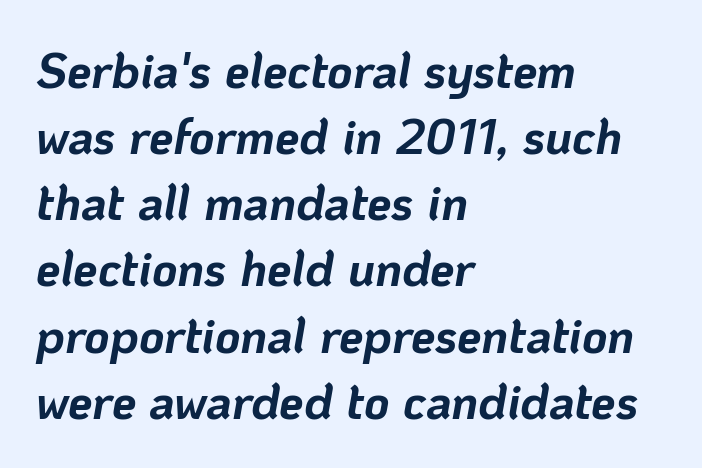
{"italic": "yes", "lean": "right", "slant_degrees": 10, "bold": "yes", "weight": "bold", "width": "normal", "stroke_contrast": "low", "x_height": "medium", "monospaced": "no", "underline": "no", "align": "left", "line_spacing": "normal", "line_spacing_ratio": 1.35, "letter_spacing": "normal", "letter_spacing_em": 0.0, "glyph_px": 49}
